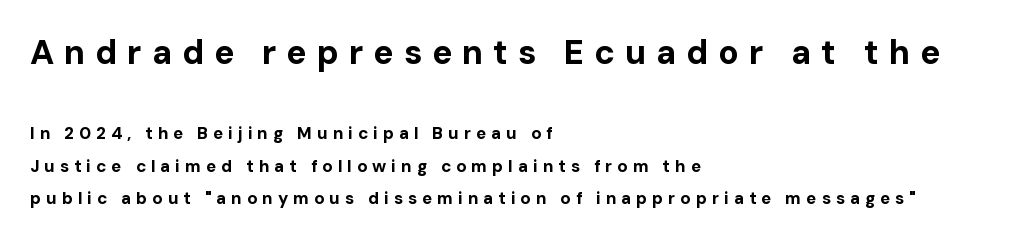
Typeset ragged right — the left edge is the straight one. The gaps between neighbouring characters are conspicuously large. These lines are composed in type without serifs. Which of the two is more prominent by size? The first, at the top. The space beneath each line is pristine and unruled. The face used here is proportionally spaced, like ordinary book or web type.
